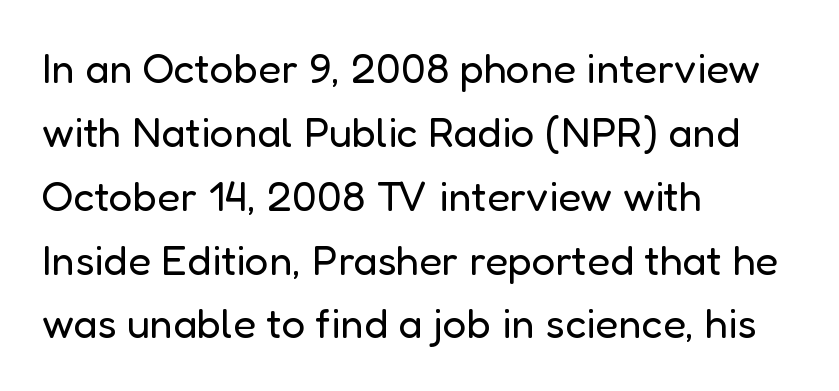
Where is the straight margin? On the left. Style check: upright. The passage shown is typed in a proportional face where columns would drift. You can tell from the bare stems that sans-serif type was used. No heavy texture on the line: the type isn't bold.
